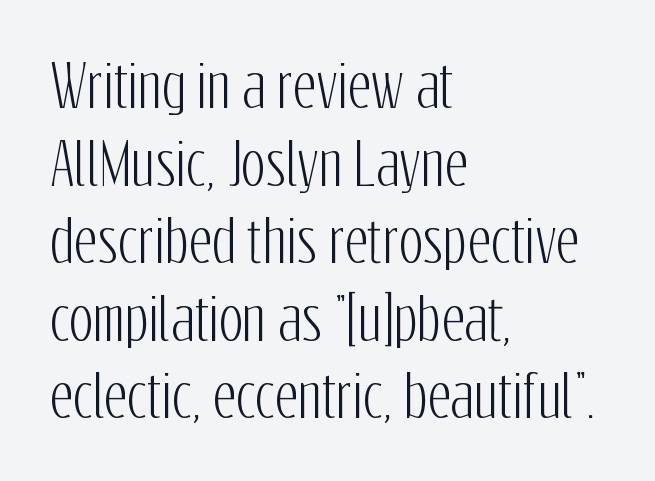
Q: Is the text italic (slanted)? A: No, it is upright.
Q: Is the typeface a serif or a sans-serif typeface? A: Sans-serif.
Q: Is the text underlined? A: No.
Q: How is the paragraph aligned? A: Left-aligned.
Q: Is the spacing between letters normal or unusually wide? A: Normal.
Q: Is the spacing between lines tight, normal or loose? A: Normal.
Q: Width (condensed, normal, or wide)? A: Condensed.
Q: Stroke contrast? A: Low.
Q: x-height? A: Medium.
Q: Monospaced? A: No.
